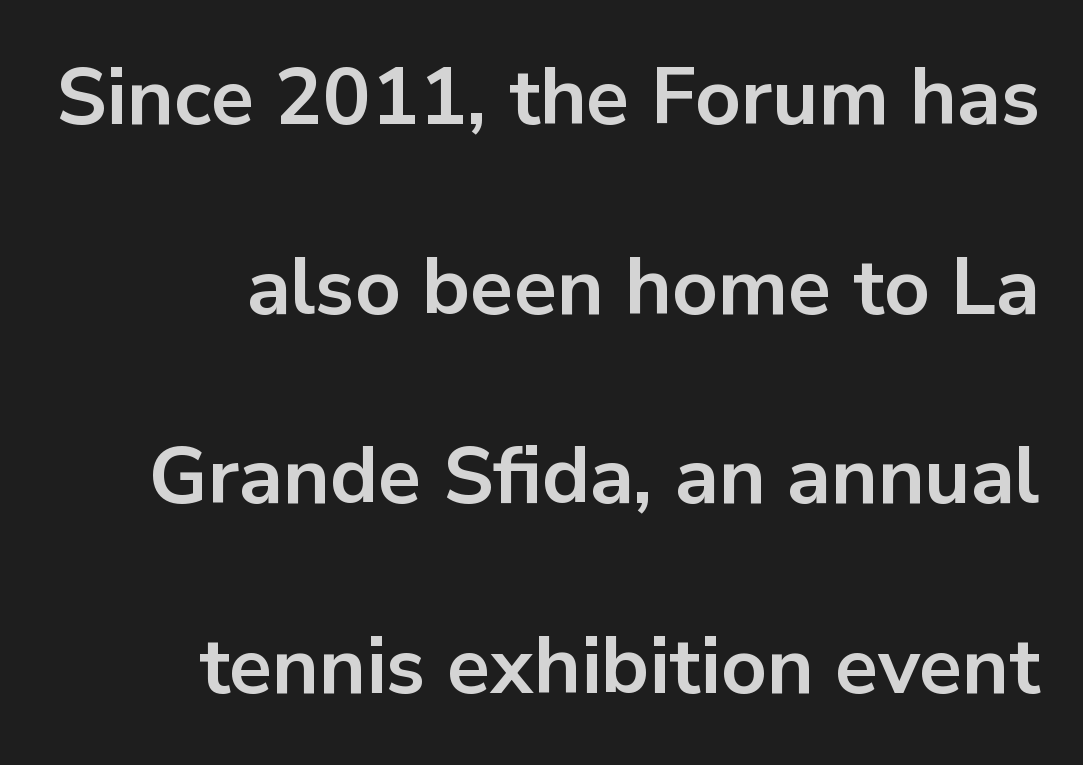
Does the lettering tilt? It doesn't — this is upright. The rendering keeps characters at their native spacing. These lines are composed in type without serifs. Summary of weight: heavy, a full bold. The rendering uses a large line-height, opening up the rows. The glyphs are unaccompanied by any horizontal stroke below them.
